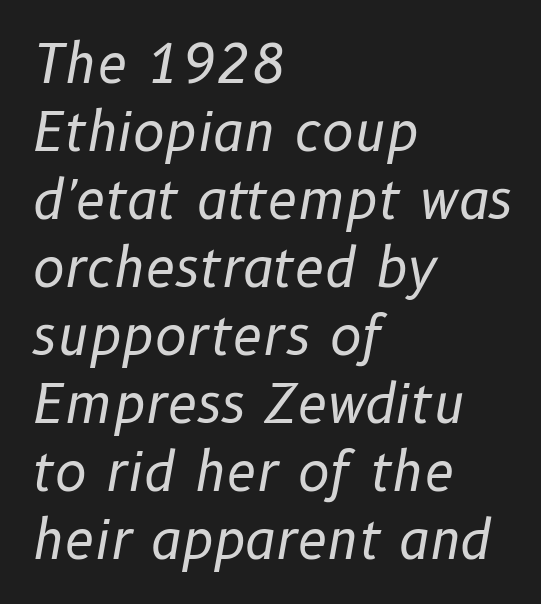
{"italic": "yes", "lean": "right", "slant_degrees": 10, "bold": "no", "weight": "regular", "width": "normal", "stroke_contrast": "low", "x_height": "medium", "monospaced": "no", "underline": "no", "align": "left", "line_spacing": "normal", "line_spacing_ratio": 1.26, "letter_spacing": "normal", "letter_spacing_em": 0.0, "glyph_px": 54}
